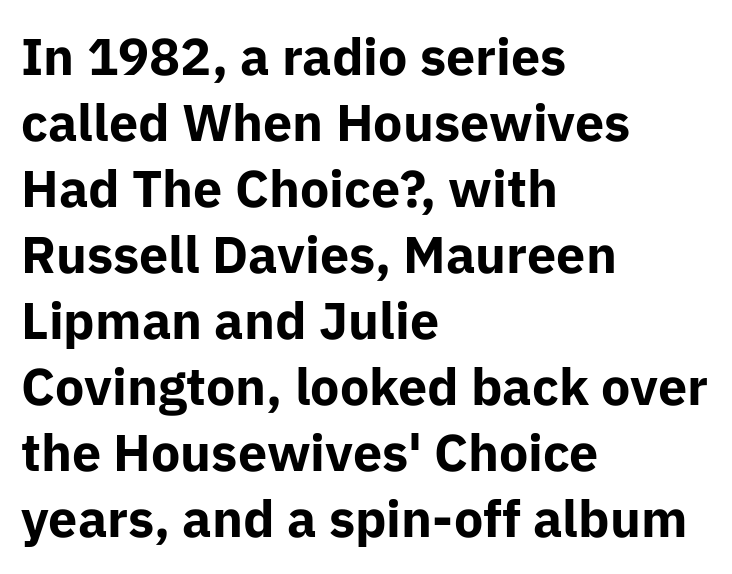
Q: Is the text bold? A: Yes.
Q: Is the text italic (slanted)? A: No, it is upright.
Q: Is the typeface a serif or a sans-serif typeface? A: Sans-serif.
Q: Is the text underlined? A: No.
Q: How is the paragraph aligned? A: Left-aligned.
Q: Is the spacing between letters normal or unusually wide? A: Normal.
Q: Is the spacing between lines tight, normal or loose? A: Normal.
Q: Width (condensed, normal, or wide)? A: Normal.
Q: Stroke contrast? A: Low.
Q: x-height? A: Medium.
Q: Monospaced? A: No.
